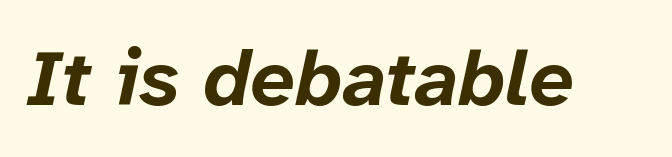
The baseline area is clear. Summary of weight: heavy, a full bold. Default kerning and tracking; the words read as compact shapes. The font's italic variant was chosen for this text.
